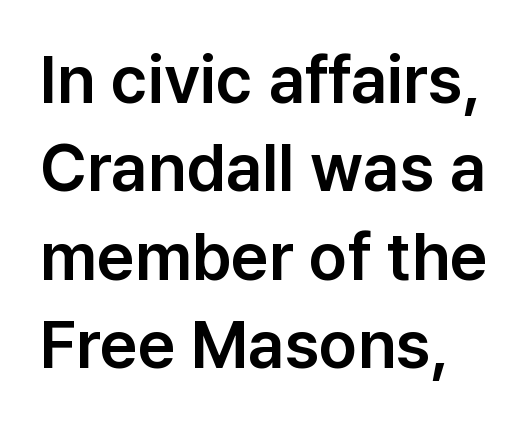
The image shows 66 px sans-serif type, upright; set normal line spacing (1.34x), normal letter spacing, not underlined; low stroke contrast and a medium x-height.
